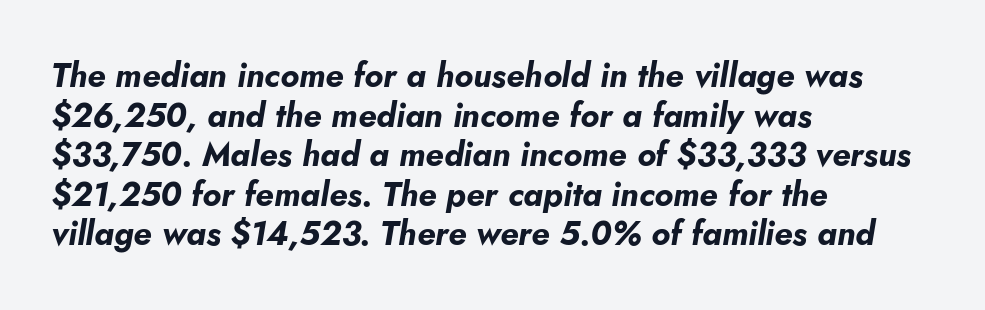
The image shows 33 px bold type, italic (leaning right); set left-aligned, line spacing 1.2x, normal letter spacing, not underlined; low stroke contrast and a small x-height.
